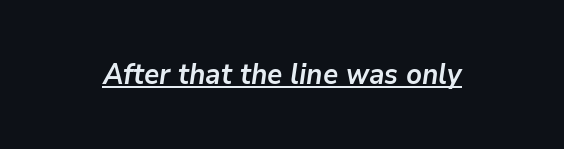
Q: Is the text bold? A: Yes.
Q: Is the text italic (slanted)? A: Yes, it leans right by about 9 degrees.
Q: Is the text underlined? A: Yes.
Q: Is the spacing between letters normal or unusually wide? A: Normal.
Q: Width (condensed, normal, or wide)? A: Normal.
Q: Stroke contrast? A: Low.
Q: x-height? A: Medium.
Q: Monospaced? A: No.
